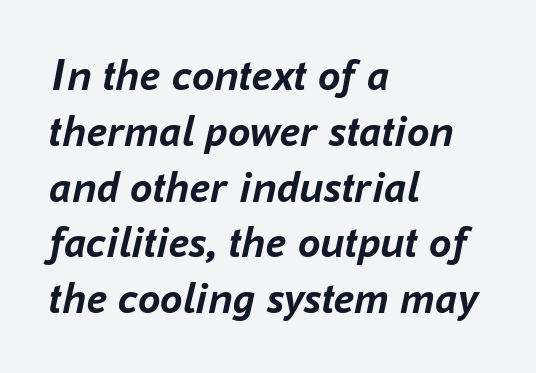
{"italic": "yes", "lean": "right", "slant_degrees": 16, "bold": "yes", "weight": "semibold", "width": "normal", "stroke_contrast": "low", "x_height": "medium", "monospaced": "no", "underline": "no", "align": "left", "line_spacing_ratio": 1.24, "letter_spacing": "normal", "letter_spacing_em": 0.0, "glyph_px": 45}
